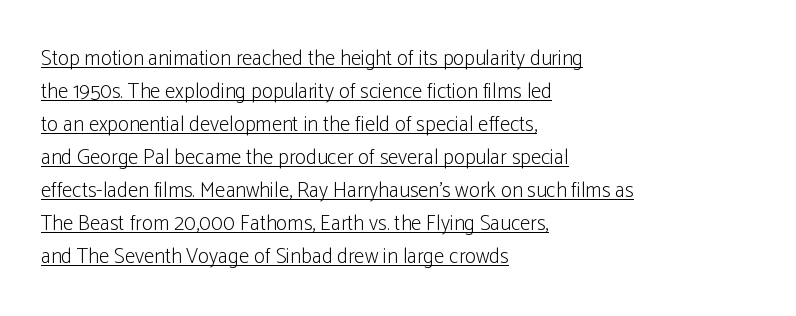
Q: Is the text bold? A: No.
Q: Is the text italic (slanted)? A: No, it is upright.
Q: Is the text underlined? A: Yes.
Q: How is the paragraph aligned? A: Left-aligned.
Q: Is the spacing between letters normal or unusually wide? A: Normal.
Q: Is the spacing between lines tight, normal or loose? A: Normal.
